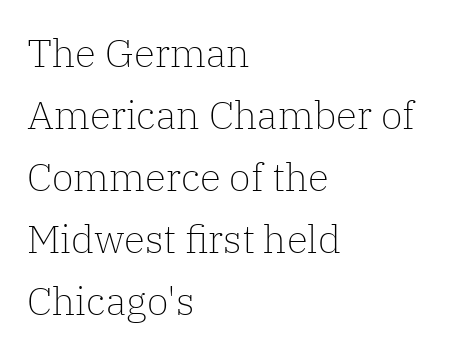
{"serif": "yes", "italic": "no", "bold": "no", "weight": "light", "width": "normal", "stroke_contrast": "low", "x_height": "medium", "monospaced": "no", "underline": "no", "align": "left", "line_spacing": "normal", "line_spacing_ratio": 1.59, "letter_spacing": "normal", "letter_spacing_em": 0.0, "glyph_px": 39}
